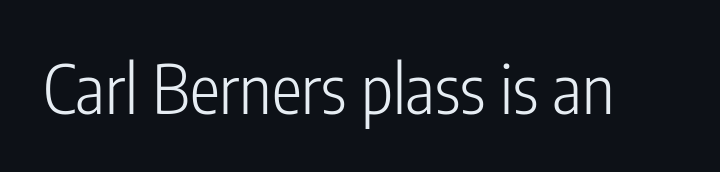
Each word holds together tightly as a unit, with standard inter-letter gaps. A roman cut, with each character standing at attention. Spacing verdict: proportional, widths tailored to each character. The zone under the glyphs is completely vacant. Stroke thickness stays within the range of a standard reading face or lighter.
